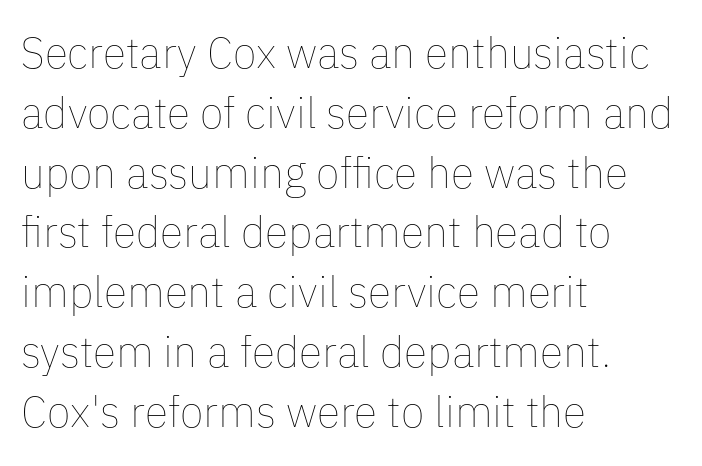
{"italic": "no", "bold": "no", "weight": "thin", "width": "normal", "stroke_contrast": "low", "x_height": "medium", "monospaced": "no", "underline": "no", "align": "left", "line_spacing": "normal", "line_spacing_ratio": 1.39, "letter_spacing": "normal", "letter_spacing_em": 0.0, "glyph_px": 43}
